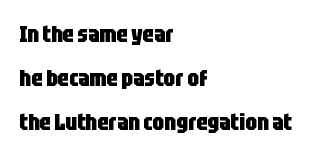
Q: Is the text bold? A: Yes.
Q: Is the text italic (slanted)? A: No, it is upright.
Q: Is the text underlined? A: No.
Q: How is the paragraph aligned? A: Left-aligned.
Q: Is the spacing between letters normal or unusually wide? A: Normal.
Q: Is the spacing between lines tight, normal or loose? A: Loose.
